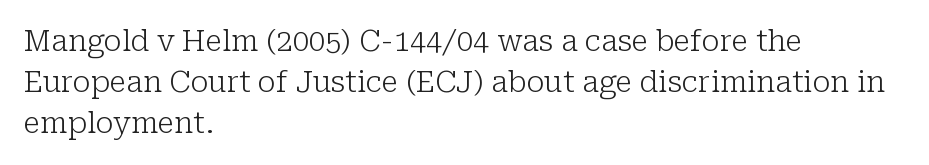
Q: Is the text bold? A: No.
Q: Is the text italic (slanted)? A: No, it is upright.
Q: Is the typeface a serif or a sans-serif typeface? A: Serif.
Q: Is the text underlined? A: No.
Q: How is the paragraph aligned? A: Left-aligned.
Q: Is the spacing between letters normal or unusually wide? A: Normal.
Q: Is the spacing between lines tight, normal or loose? A: Normal.
Q: Width (condensed, normal, or wide)? A: Normal.
Q: Stroke contrast? A: Low.
Q: x-height? A: Medium.
Q: Monospaced? A: No.
